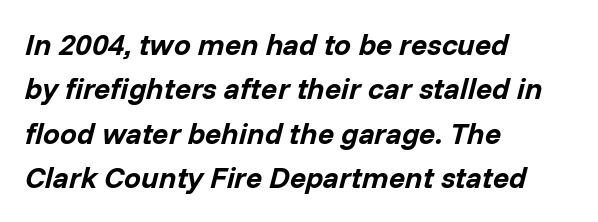
The typesetting leans heavy: a genuine bold. Underlining? Definitely not there. Visually the block forms a straight wall on the left and a jagged coastline on the right. The letters advance in unequal steps, a hallmark of proportional type. Italic? Definitely — the glyphs are oblique. The letters sit at their default tracking, neither squeezed nor spread.
